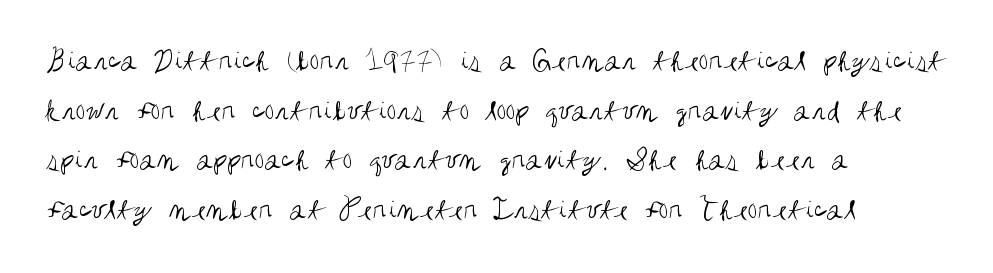
The image shows 32 px regular-weight, condensed sans-serif type; set left-aligned, normal line spacing (1.55x), normal letter spacing, not underlined; medium stroke contrast and a large x-height.
